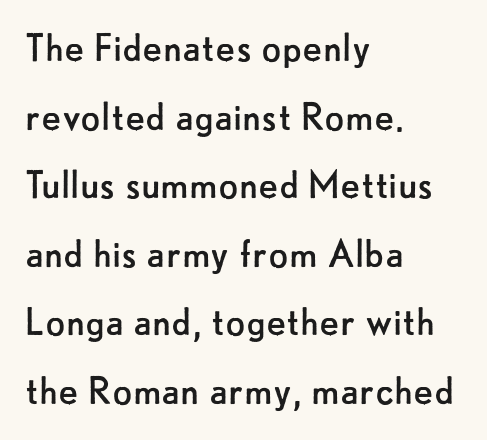
The image shows 46 px regular-weight sans-serif type, upright; set left-aligned, normal line spacing (1.49x), normal letter spacing, not underlined; low stroke contrast and a small x-height.
